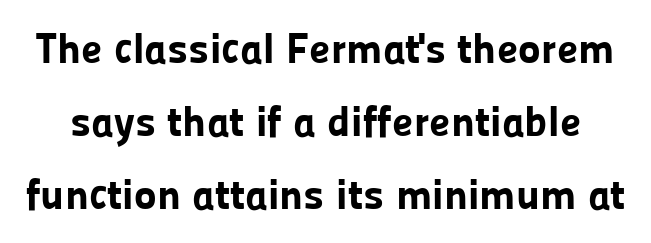
Q: Is the text bold? A: Yes.
Q: Is the text italic (slanted)? A: No, it is upright.
Q: Is the typeface a serif or a sans-serif typeface? A: Sans-serif.
Q: Is the text underlined? A: No.
Q: Is the spacing between letters normal or unusually wide? A: Normal.
Q: Is the spacing between lines tight, normal or loose? A: Normal.
Q: Width (condensed, normal, or wide)? A: Normal.
Q: Stroke contrast? A: Low.
Q: x-height? A: Medium.
Q: Monospaced? A: No.
